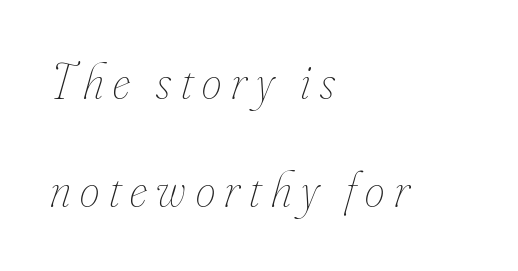
The image shows 50 px thin, condensed type, italic (leaning right); set left-aligned, loose line spacing (2.17x), not underlined; low stroke contrast and a small x-height.
